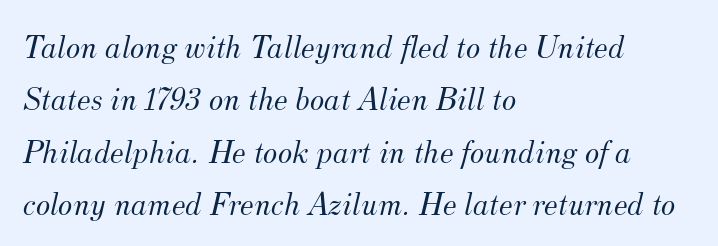
The image shows 34 px light serif type, italic (leaning right); set left-aligned, normal line spacing (1.54x), normal letter spacing, not underlined; medium stroke contrast and a small x-height.
